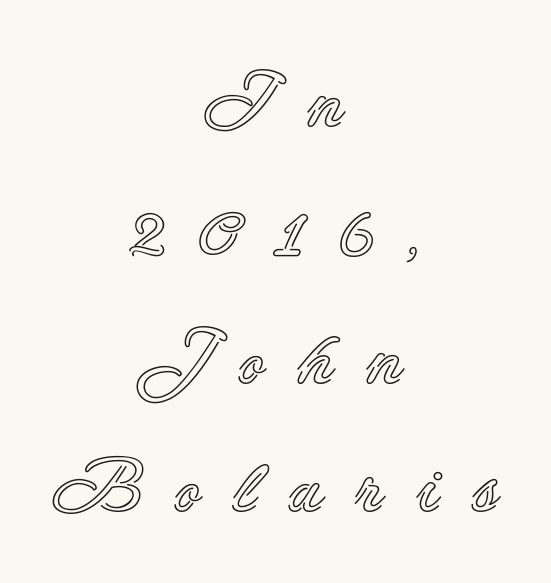
The image shows 76 px text type; set centered, normal line spacing (1.69x), unusually wide letter spacing (+0.42 em), not underlined; a small x-height.
